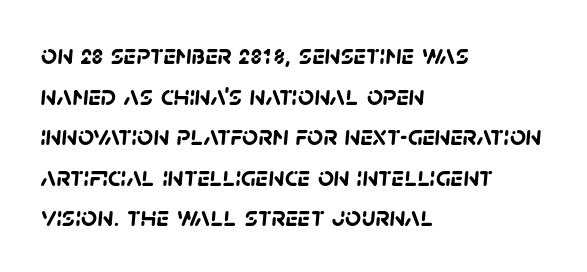
The image shows 28 px semibold sans-serif type; set left-aligned, normal line spacing (1.45x), normal letter spacing, not underlined; low stroke contrast and a large x-height.
